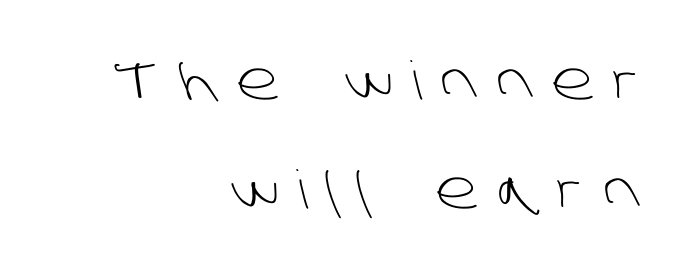
Is the block centered? No — it sits flush against the right margin. The letters advance in unequal steps, a hallmark of proportional type. Words float on clear page, feet unadorned. Stems and bowls with no extra thickness — not bold. The line-height multiplier appears high, well above default.
